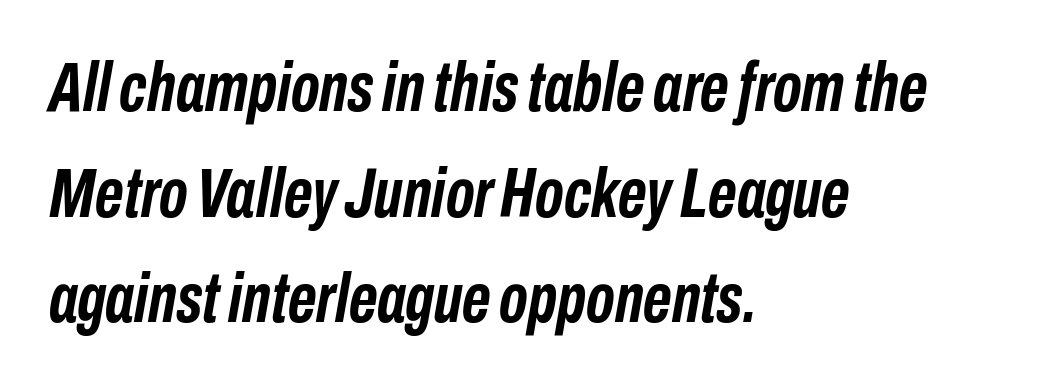
The image shows 70 px semibold, condensed type, italic (leaning right); set left-aligned, normal line spacing (1.51x), normal letter spacing, not underlined; low stroke contrast and a medium x-height.
